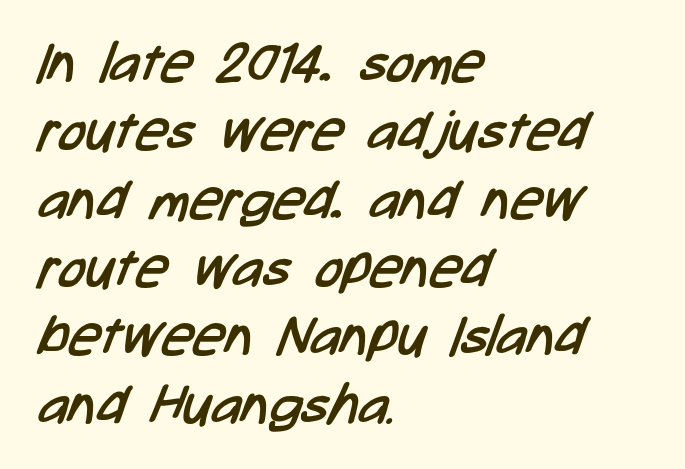
{"serif": "no", "bold": "no", "weight": "regular", "width": "condensed", "stroke_contrast": "low", "x_height": "medium", "monospaced": "no", "underline": "no", "align": "left", "line_spacing_ratio": 1.22, "letter_spacing": "normal", "letter_spacing_em": 0.0, "glyph_px": 56}
